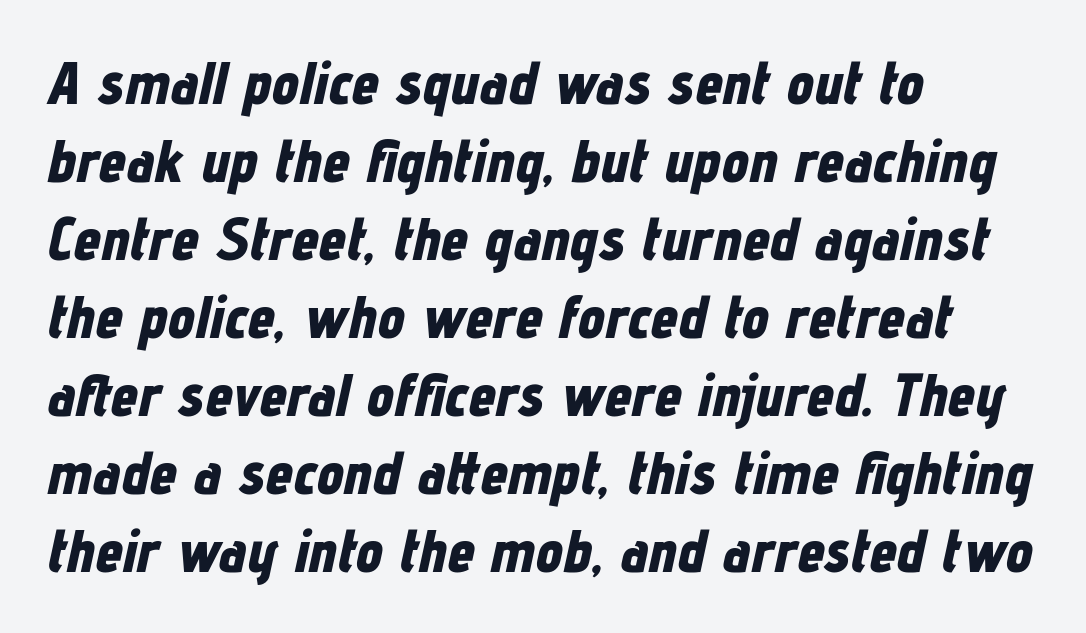
The image shows 61 px bold, condensed type, italic (leaning right); set left-aligned, normal line spacing (1.28x), normal letter spacing, not underlined; low stroke contrast and a medium x-height.
